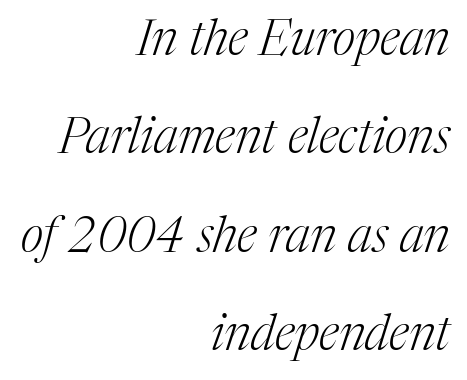
The image shows 49 px light serif type, italic (leaning right); set right-aligned, loose line spacing (2.01x), normal letter spacing, not underlined; medium stroke contrast and a medium x-height.
